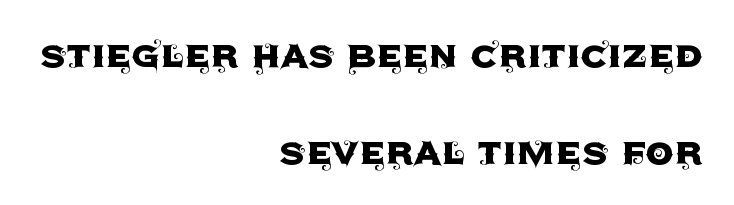
Note the varied advance widths — an 'i' is clearly narrower than an 'm'. Quick note: interline space is abundant. The type family on display is of the sans-serif kind. Just letters on the line, the space beneath them empty. Words appear dense and cohesive because spacing is normal.
